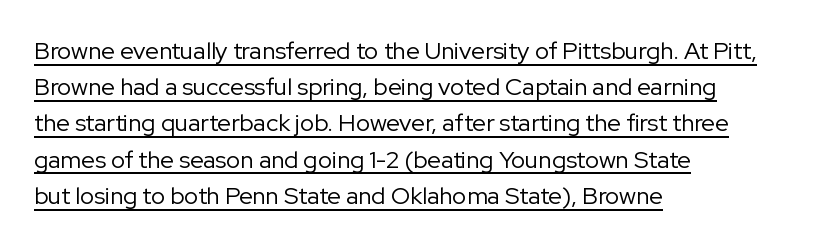
When letters stand straight like this, we call the style roman or upright. Nothing heavy about these letters — not bold at all. You can see a thin bar hugging the bottom of the glyphs. A typesetter would call this zero additional tracking. Regarding leading, the lines here are spaced in the standard way.
